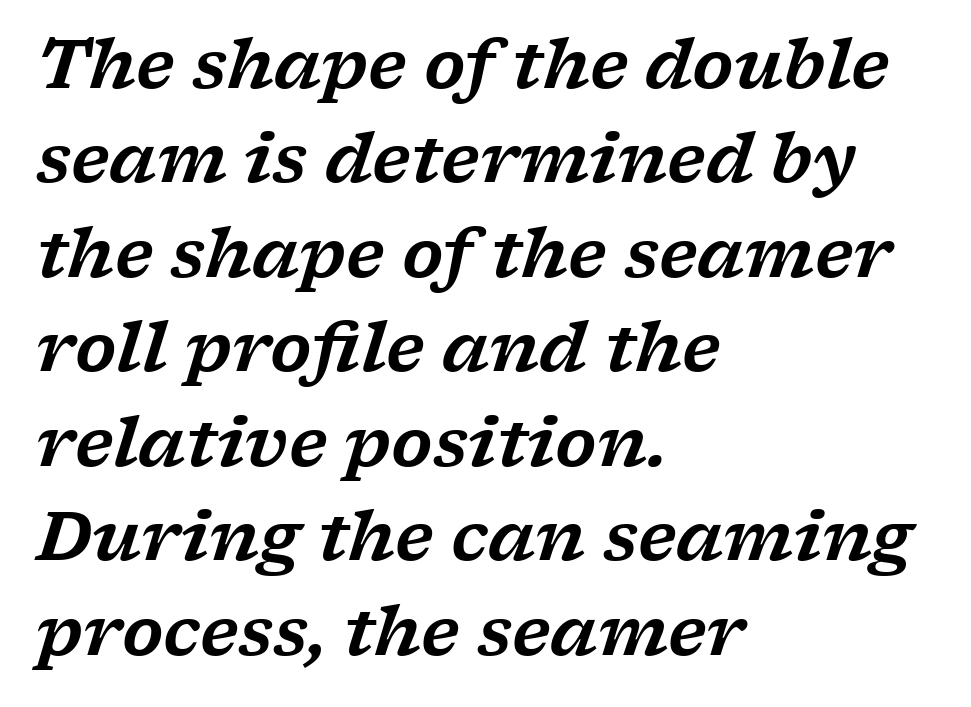
The specimen reads as italic at a glance. Students, note that the glyphs here touch the page at normal intervals. The passage shown is not underscored anywhere. Here the designer chose a conventional face with non-uniform glyph widths. Reading down the block, your eye returns to a fixed left position each line. Does the leading feel generous? No, just average.
